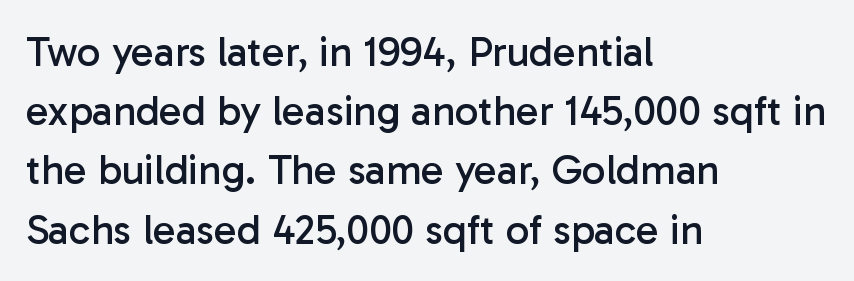
Q: Is the text bold? A: No.
Q: Is the text italic (slanted)? A: No, it is upright.
Q: Is the typeface a serif or a sans-serif typeface? A: Sans-serif.
Q: Is the text underlined? A: No.
Q: How is the paragraph aligned? A: Left-aligned.
Q: Is the spacing between letters normal or unusually wide? A: Normal.
Q: Is the spacing between lines tight, normal or loose? A: Normal.
Q: Width (condensed, normal, or wide)? A: Normal.
Q: Stroke contrast? A: Low.
Q: x-height? A: Medium.
Q: Monospaced? A: No.
